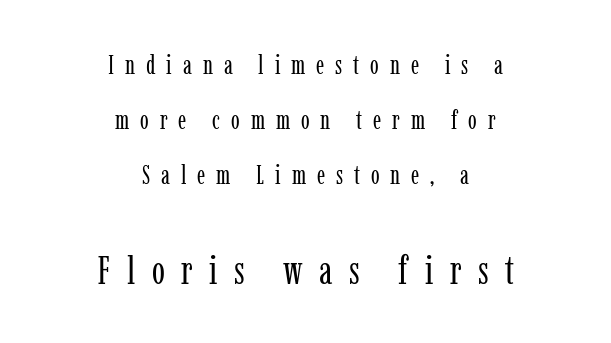
The specimen omits any rule beneath the text block's lines. Is the stroke heavy? The answer is a plain regular-or-lighter. Reading down the block, each line starts at a different indent, mirrored at its end. Glyph-to-glyph distance is far greater than everyday printed text.
